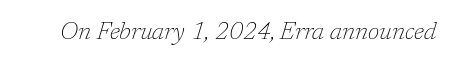
Q: Is the text bold? A: No.
Q: Is the text italic (slanted)? A: Yes, it leans right by about 17 degrees.
Q: Is the text underlined? A: No.
Q: Is the spacing between letters normal or unusually wide? A: Normal.
